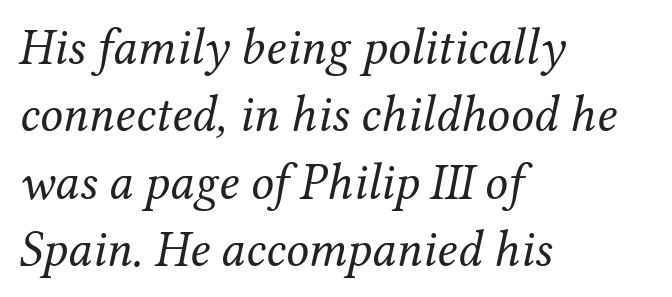
{"serif": "yes", "italic": "yes", "lean": "right", "slant_degrees": 12, "bold": "no", "weight": "regular", "width": "normal", "stroke_contrast": "medium", "x_height": "medium", "monospaced": "no", "underline": "no", "align": "left", "line_spacing": "normal", "line_spacing_ratio": 1.32, "letter_spacing": "normal", "letter_spacing_em": 0.0, "glyph_px": 51}
